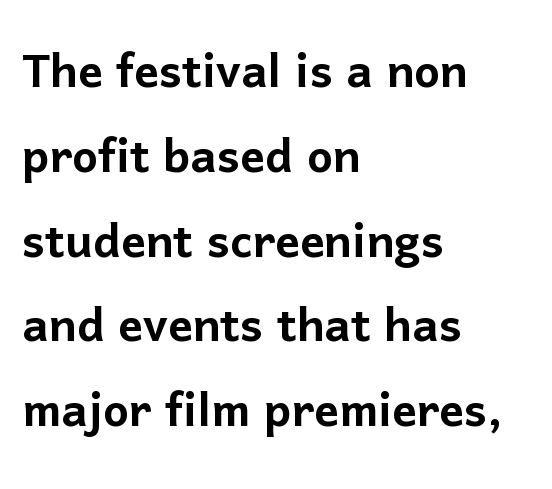
Line starts are locked; line ends wander. Leading matches the norm, producing a regular column. This is roman type, the default non-slanted kind. The glyphs are unaccompanied by any horizontal stroke below them. A typesetter would label this face a sans.
